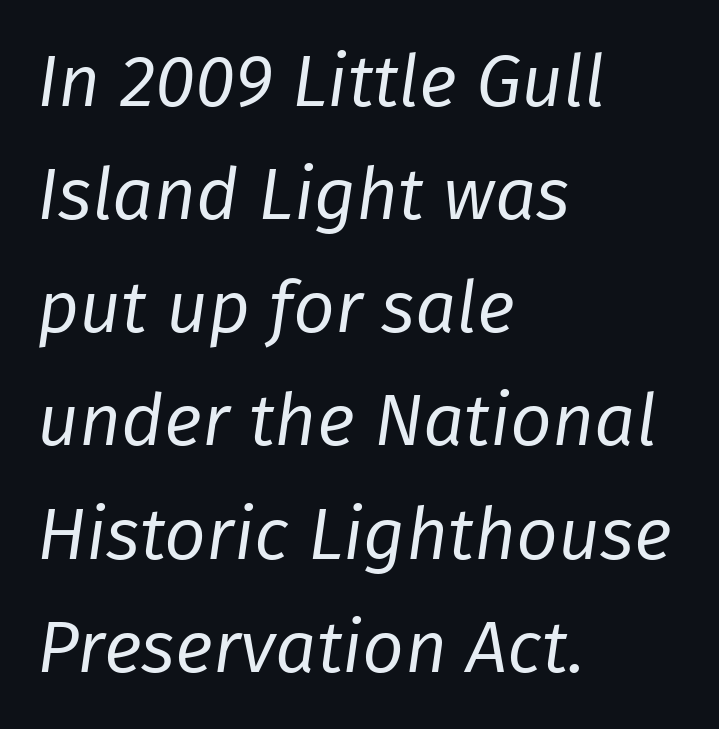
How are the letters spaced? Ordinarily, with no added tracking. The rag falls on the right side of this text block. If you measured baseline to baseline, you'd find a middling distance. Summary of weight: not heavy and not bold. Compared with ordinary roman type, these characters are visibly tilted. Note the varied advance widths — an 'i' is clearly narrower than an 'm'.
